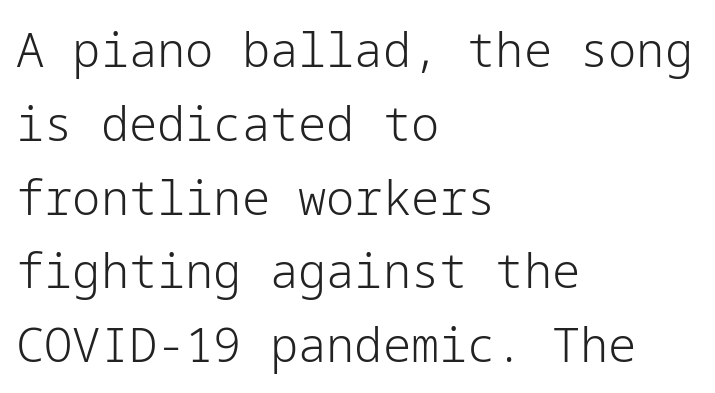
Vertically, the passage feels balanced, rows spaced as you'd expect. The area under the type is left untouched. The face used here is a sans, in the tradition of grotesques and geometrics. Ascenders rise straight up at ninety degrees. Is the type heavy? It reads as light-to-regular instead. A classic flush-left, rag-right setting is used for this passage.
